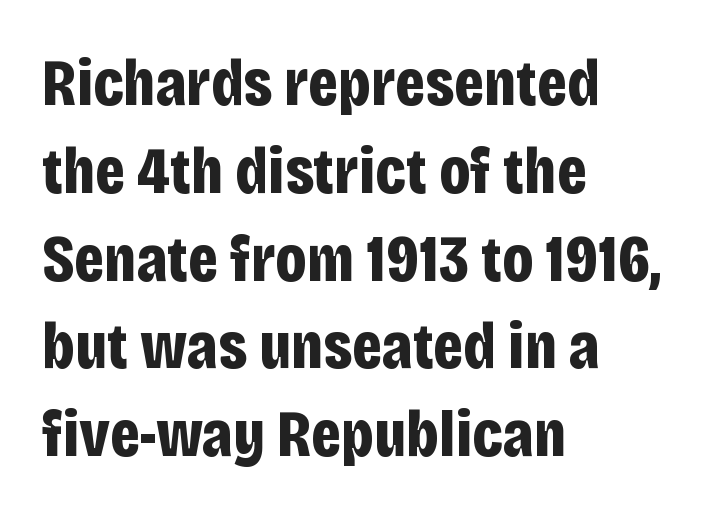
Q: Is the text bold? A: Yes.
Q: Is the text italic (slanted)? A: No, it is upright.
Q: Is the typeface a serif or a sans-serif typeface? A: Sans-serif.
Q: Is the text underlined? A: No.
Q: How is the paragraph aligned? A: Left-aligned.
Q: Is the spacing between letters normal or unusually wide? A: Normal.
Q: Is the spacing between lines tight, normal or loose? A: Normal.
Q: Width (condensed, normal, or wide)? A: Condensed.
Q: Stroke contrast? A: Low.
Q: x-height? A: Large.
Q: Monospaced? A: No.
